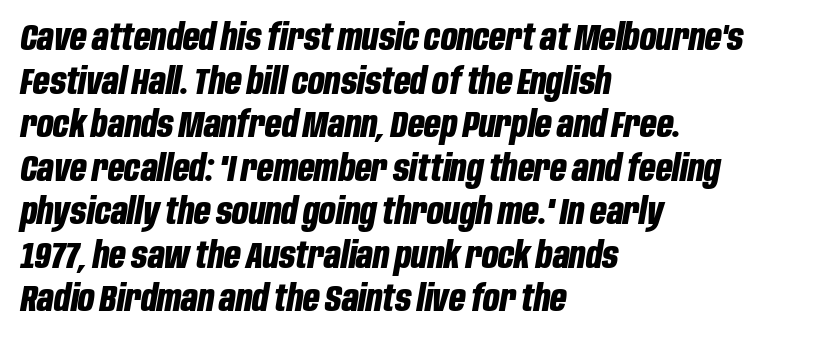
Q: Is the text bold? A: Yes.
Q: Is the text italic (slanted)? A: Yes, it leans right by about 10 degrees.
Q: Is the text underlined? A: No.
Q: How is the paragraph aligned? A: Left-aligned.
Q: Is the spacing between letters normal or unusually wide? A: Normal.
Q: Width (condensed, normal, or wide)? A: Condensed.
Q: Stroke contrast? A: Low.
Q: x-height? A: Large.
Q: Monospaced? A: No.
